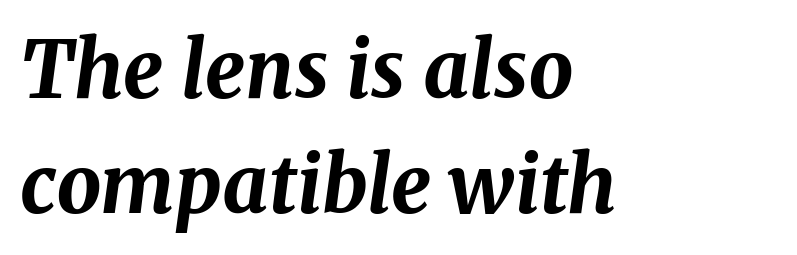
Each letter keeps its own natural width here, so spacing adapts to shape. Caption: standard tracking, unaltered. Plenty of ink on the page — the face is bold. The rows are spaced the way most documents space them.
